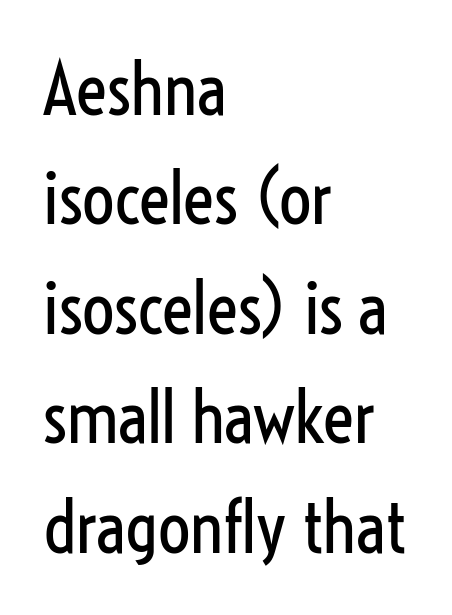
Q: Is the text bold? A: No.
Q: Is the text italic (slanted)? A: No, it is upright.
Q: Is the typeface a serif or a sans-serif typeface? A: Sans-serif.
Q: Is the text underlined? A: No.
Q: How is the paragraph aligned? A: Left-aligned.
Q: Is the spacing between letters normal or unusually wide? A: Normal.
Q: Is the spacing between lines tight, normal or loose? A: Normal.
Q: Width (condensed, normal, or wide)? A: Condensed.
Q: Stroke contrast? A: Low.
Q: x-height? A: Medium.
Q: Monospaced? A: No.
